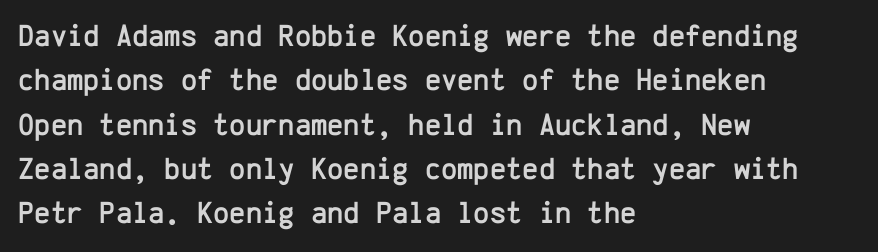
The strip under each line holds only bare page. The lines in this sample share a left origin and differ only in where they stop. Note the uniform advance width — an 'i' takes as much space as an 'm'. In terms of letterform style, serifs are entirely absent. Is there any slant? The stems are plumb.
